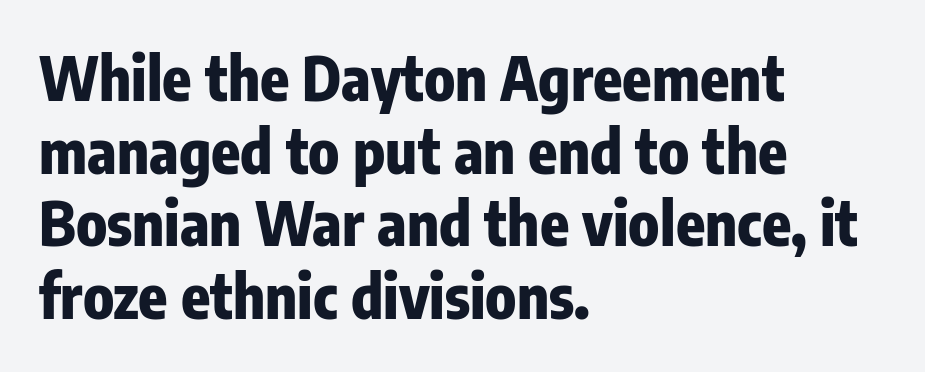
Looks like regular typesetting: each glyph gets only the width it needs. Look at the tracking — it's just the regular setting, nothing added. A typesetter would mark this as roman, not italic. This is heavy type, rendered in bold.
